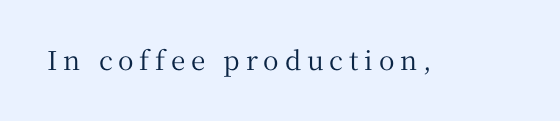
{"italic": "no", "underline": "no", "letter_spacing": "wide", "letter_spacing_em": 0.22, "glyph_px": 26}
